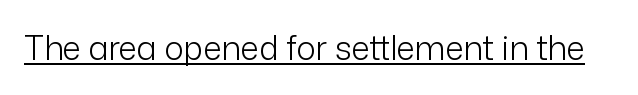
{"serif": "no", "italic": "no", "bold": "no", "weight": "light", "width": "normal", "stroke_contrast": "low", "x_height": "medium", "monospaced": "no", "underline": "yes", "letter_spacing": "normal", "letter_spacing_em": 0.0, "glyph_px": 33}
